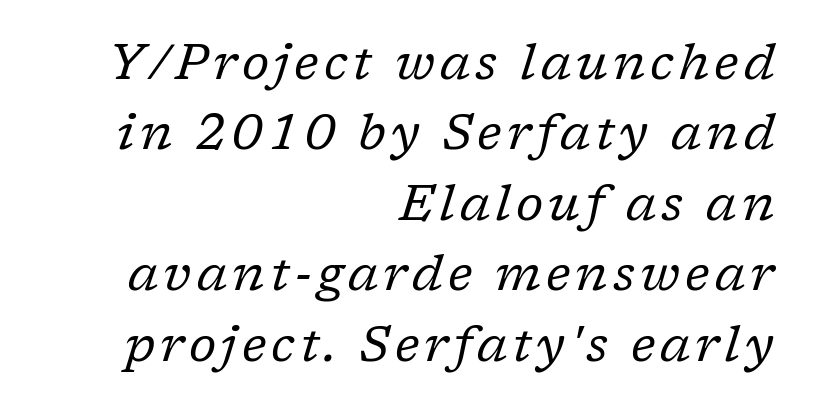
{"serif": "yes", "italic": "yes", "lean": "right", "slant_degrees": 17, "bold": "no", "weight": "regular", "width": "normal", "stroke_contrast": "low", "x_height": "medium", "monospaced": "no", "underline": "no", "align": "right", "line_spacing": "normal", "line_spacing_ratio": 1.41, "glyph_px": 50}
